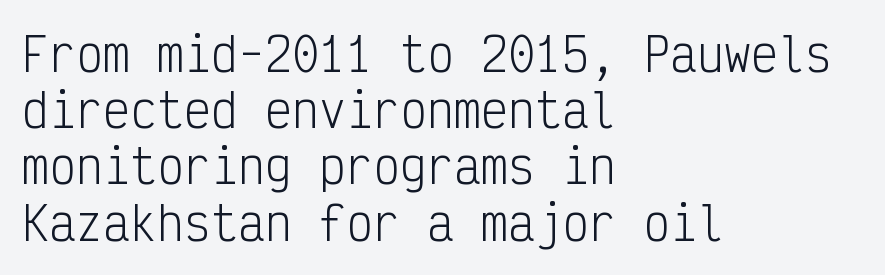
{"serif": "no", "italic": "no", "bold": "no", "weight": "light", "width": "condensed", "stroke_contrast": "low", "x_height": "medium", "monospaced": "yes", "underline": "no", "align": "left", "line_spacing": "normal", "line_spacing_ratio": 1.25, "letter_spacing": "normal", "letter_spacing_em": 0.0, "glyph_px": 45}
